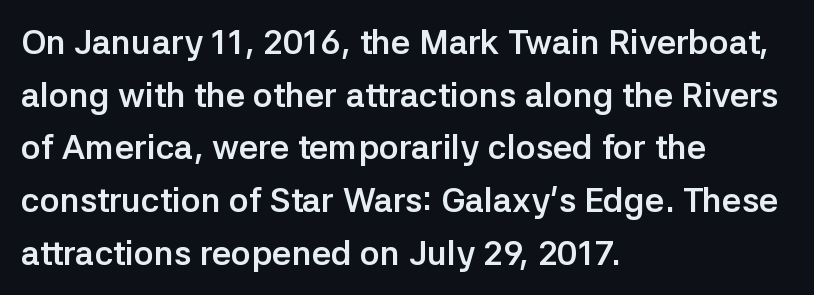
{"serif": "no", "italic": "no", "bold": "yes", "weight": "semibold", "width": "normal", "stroke_contrast": "low", "x_height": "medium", "monospaced": "no", "underline": "no", "align": "left", "line_spacing": "normal", "line_spacing_ratio": 1.55, "letter_spacing": "normal", "letter_spacing_em": 0.0, "glyph_px": 34}
